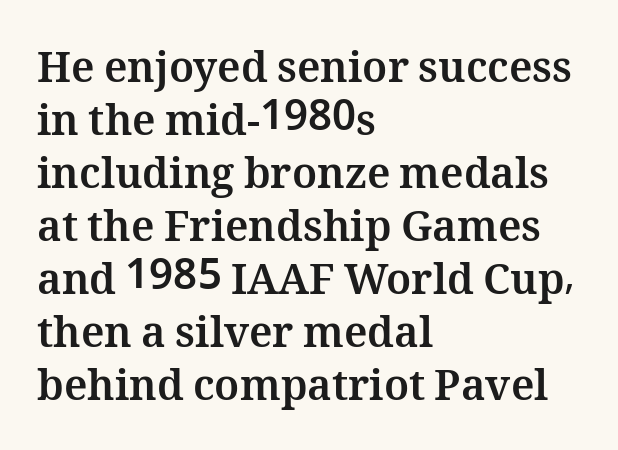
{"italic": "no", "bold": "yes", "weight": "bold", "width": "normal", "stroke_contrast": "medium", "x_height": "medium", "monospaced": "no", "underline": "no", "align": "left", "line_spacing": "normal", "line_spacing_ratio": 1.26, "letter_spacing": "normal", "letter_spacing_em": 0.0, "glyph_px": 42}
